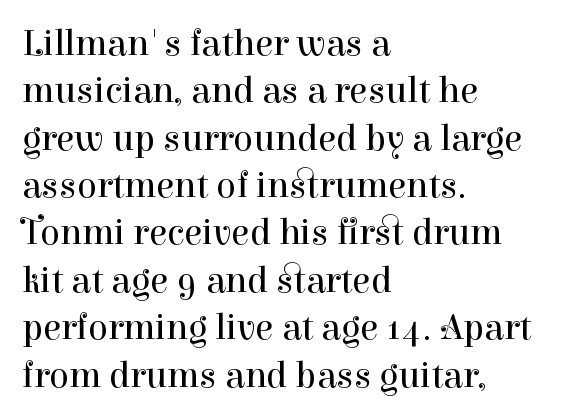
Q: Is the text bold? A: No.
Q: Is the text italic (slanted)? A: No, it is upright.
Q: Is the typeface a serif or a sans-serif typeface? A: Serif.
Q: Is the text underlined? A: No.
Q: How is the paragraph aligned? A: Left-aligned.
Q: Is the spacing between letters normal or unusually wide? A: Normal.
Q: Is the spacing between lines tight, normal or loose? A: Normal.
Q: Width (condensed, normal, or wide)? A: Normal.
Q: Stroke contrast? A: High.
Q: x-height? A: Medium.
Q: Monospaced? A: No.
